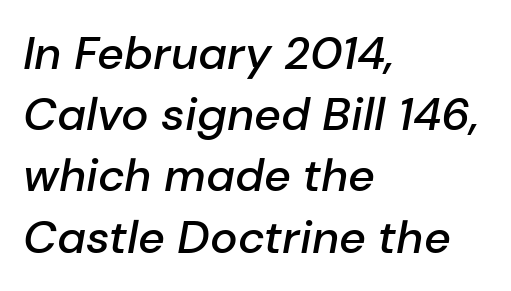
Each line starts at the same left margin while the right side varies. This is the in-between weight designers call semibold or demi. Nothing unusual about the tracking: characters are spaced as the font intends. A typesetter would call this proportional, since set widths differ per character.
